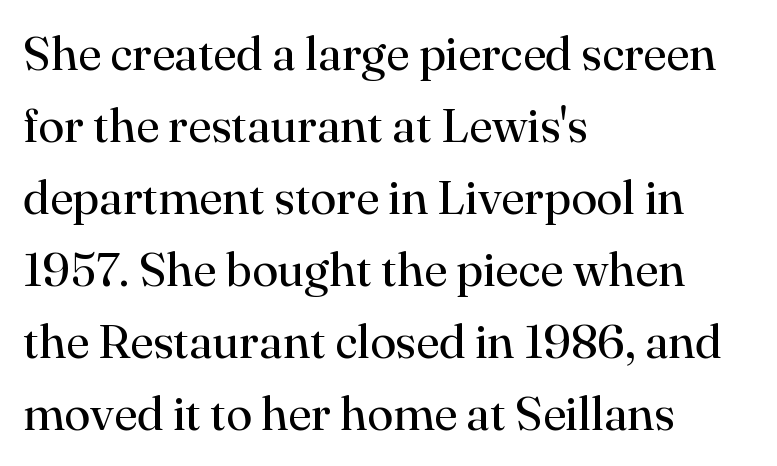
Classification — serif. This sample keeps an unexceptional amount of space between lines. Is this a fixed-width face? No — the glyphs have proportional, varying widths. These glyphs show unthickened strokes, regular width or finer. The rendering keeps characters at their native spacing. Bare-footed words on every line.
